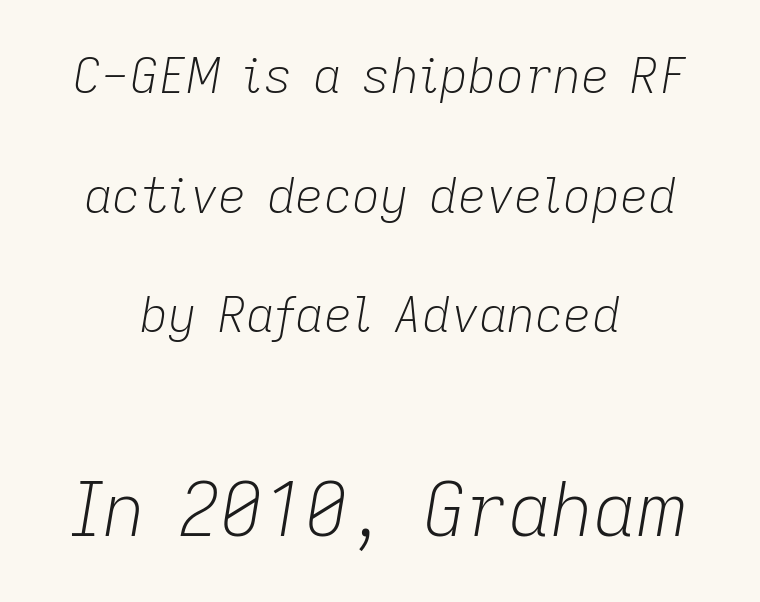
{"italic": "yes", "lean": "right", "slant_degrees": 9, "bold": "no", "weight": "light", "width": "normal", "stroke_contrast": "low", "x_height": "medium", "monospaced": "no", "underline": "no", "align": "center", "line_spacing": "loose", "line_spacing_ratio": 2.44, "letter_spacing": "normal", "letter_spacing_em": 0.0, "larger_block": "second", "size_ratio": 1.51, "glyph_px": 74}
